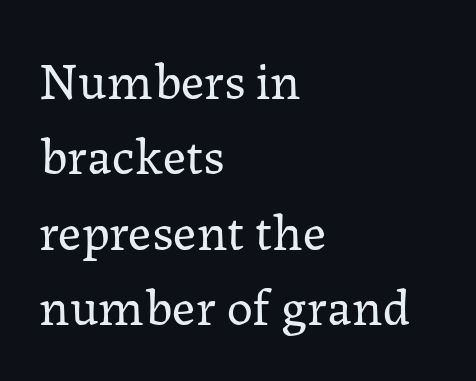
The image shows 52 px regular-weight serif type, upright; set left-aligned, normal line spacing (1.45x), normal letter spacing, not underlined; low stroke contrast and a medium x-height.
